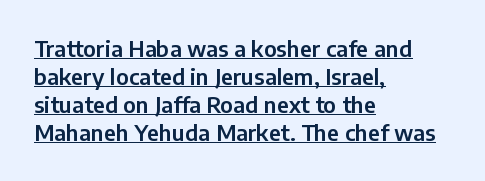
{"italic": "no", "underline": "yes", "align": "left", "line_spacing": "normal", "line_spacing_ratio": 1.28, "letter_spacing": "normal", "letter_spacing_em": 0.0, "glyph_px": 22}
